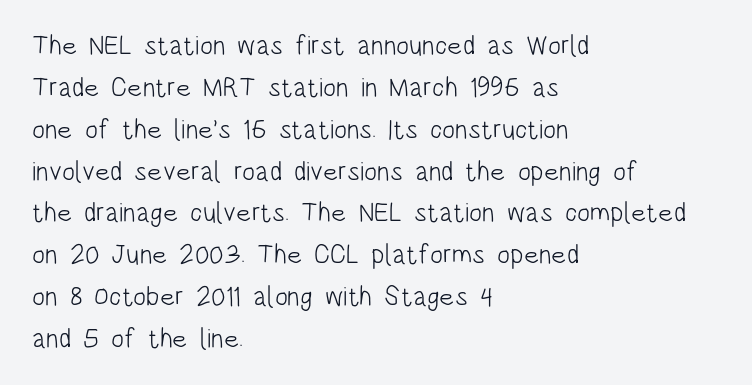
Q: Is the text bold? A: No.
Q: Is the text italic (slanted)? A: No, it is upright.
Q: Is the text underlined? A: No.
Q: How is the paragraph aligned? A: Left-aligned.
Q: Is the spacing between letters normal or unusually wide? A: Normal.
Q: Is the spacing between lines tight, normal or loose? A: Normal.
